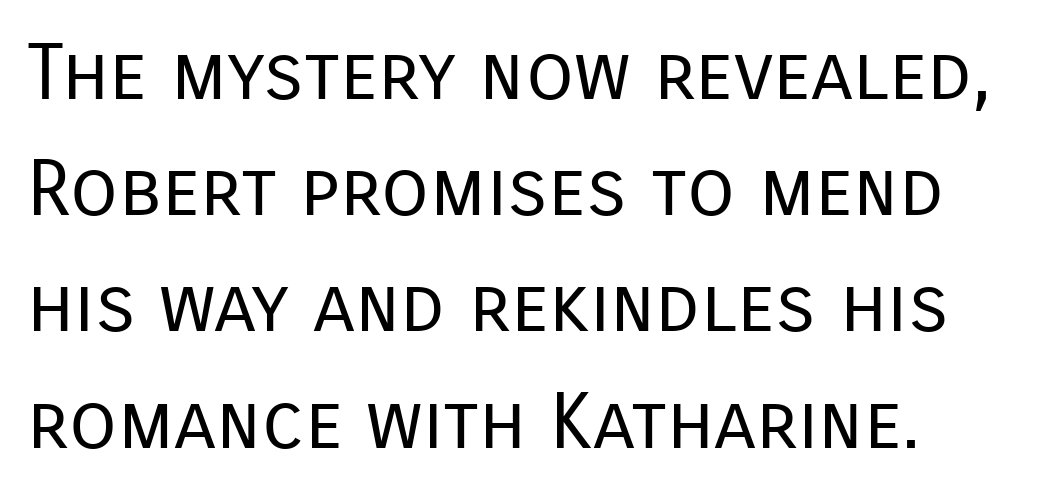
Q: Is the text bold? A: No.
Q: Is the text italic (slanted)? A: No, it is upright.
Q: Is the typeface a serif or a sans-serif typeface? A: Sans-serif.
Q: Is the text underlined? A: No.
Q: How is the paragraph aligned? A: Left-aligned.
Q: Is the spacing between letters normal or unusually wide? A: Normal.
Q: Is the spacing between lines tight, normal or loose? A: Normal.
Q: Width (condensed, normal, or wide)? A: Normal.
Q: Stroke contrast? A: Low.
Q: x-height? A: Medium.
Q: Monospaced? A: No.
